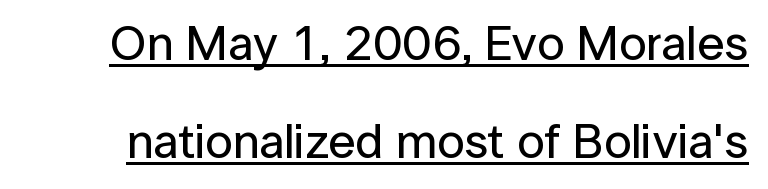
Letter spacing: default. Vertical strokes here are truly vertical. You could fit nearly another row in the gap between these rows. Underlining? Definitely there. Is this a fixed-width face? No — the glyphs have proportional, varying widths.
